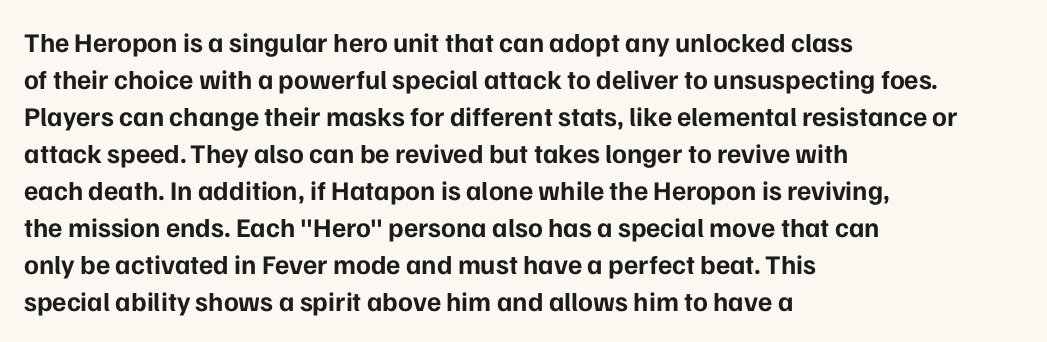
The image shows 27 px bold type, upright; set left-aligned, normal line spacing (1.37x), normal letter spacing, not underlined.
